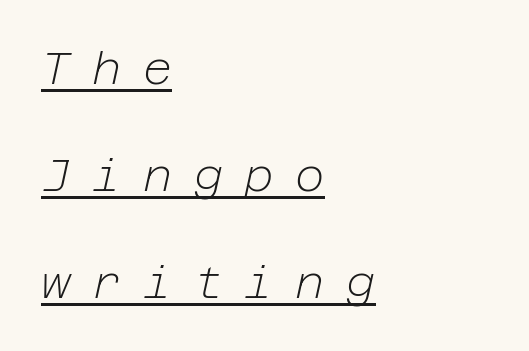
{"italic": "yes", "lean": "right", "slant_degrees": 12, "bold": "no", "weight": "light", "width": "normal", "stroke_contrast": "low", "x_height": "medium", "underline": "yes", "align": "left", "line_spacing": "loose", "line_spacing_ratio": 2.38, "letter_spacing": "wide", "letter_spacing_em": 0.48, "glyph_px": 45}
